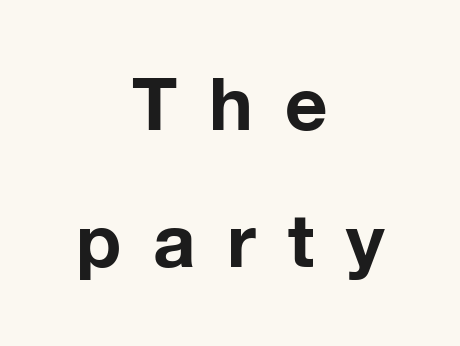
{"serif": "no", "italic": "no", "bold": "yes", "weight": "bold", "width": "normal", "stroke_contrast": "low", "x_height": "medium", "monospaced": "no", "underline": "no", "align": "center", "line_spacing_ratio": 1.85, "letter_spacing": "wide", "letter_spacing_em": 0.43, "glyph_px": 74}
